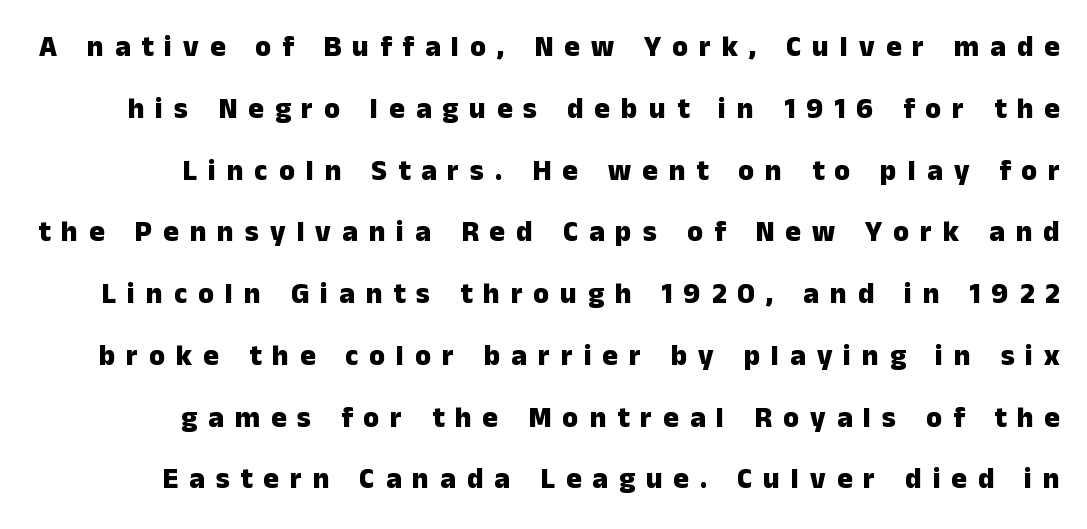
The image shows 29 px heavy sans-serif type, upright; set loose line spacing (2.13x), unusually wide letter spacing (+0.38 em), not underlined; low stroke contrast and a medium x-height.
